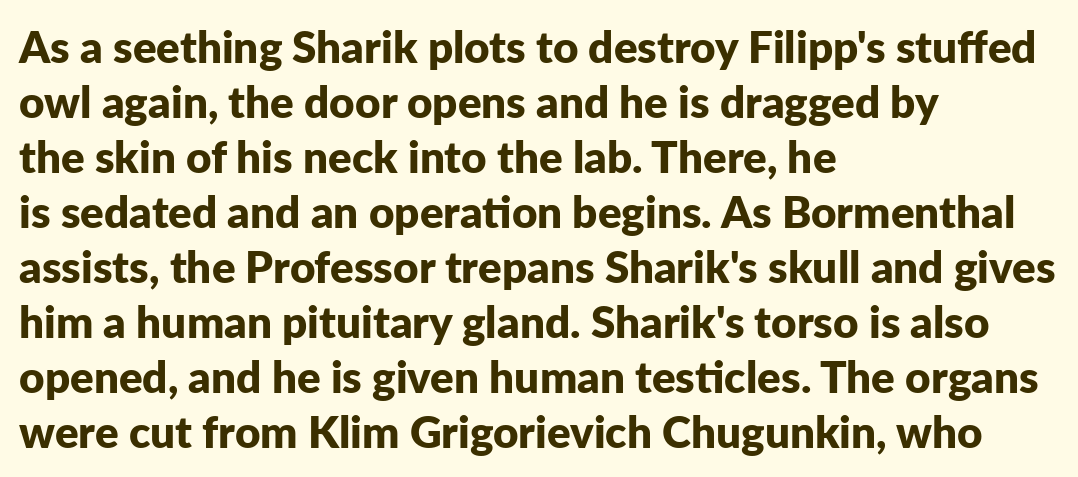
The image shows 44 px bold sans-serif type, upright; set left-aligned, normal line spacing (1.25x), normal letter spacing, not underlined; low stroke contrast and a medium x-height.
